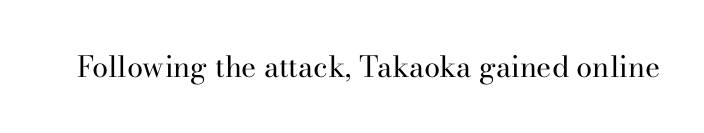
{"serif": "yes", "italic": "no", "bold": "no", "weight": "regular", "width": "normal", "stroke_contrast": "high", "x_height": "small", "monospaced": "no", "underline": "no", "letter_spacing": "normal", "letter_spacing_em": 0.0, "glyph_px": 29}
